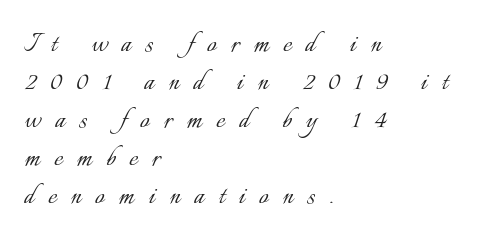
Q: Is the text bold? A: No.
Q: Is the text italic (slanted)? A: Yes.
Q: Is the text underlined? A: No.
Q: How is the paragraph aligned? A: Left-aligned.
Q: Is the spacing between letters normal or unusually wide? A: Unusually wide.
Q: Is the spacing between lines tight, normal or loose? A: Tight.
Q: Width (condensed, normal, or wide)? A: Normal.
Q: Stroke contrast? A: Low.
Q: x-height? A: Small.
Q: Monospaced? A: No.
